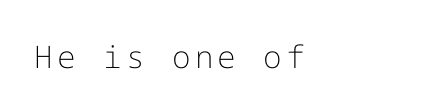
What kind of face is this? One without serifs — a sans. The font's upright variant was chosen for this text. The string is rendered with underlining switched off. Stems here are at most as thick as an everyday book face.
